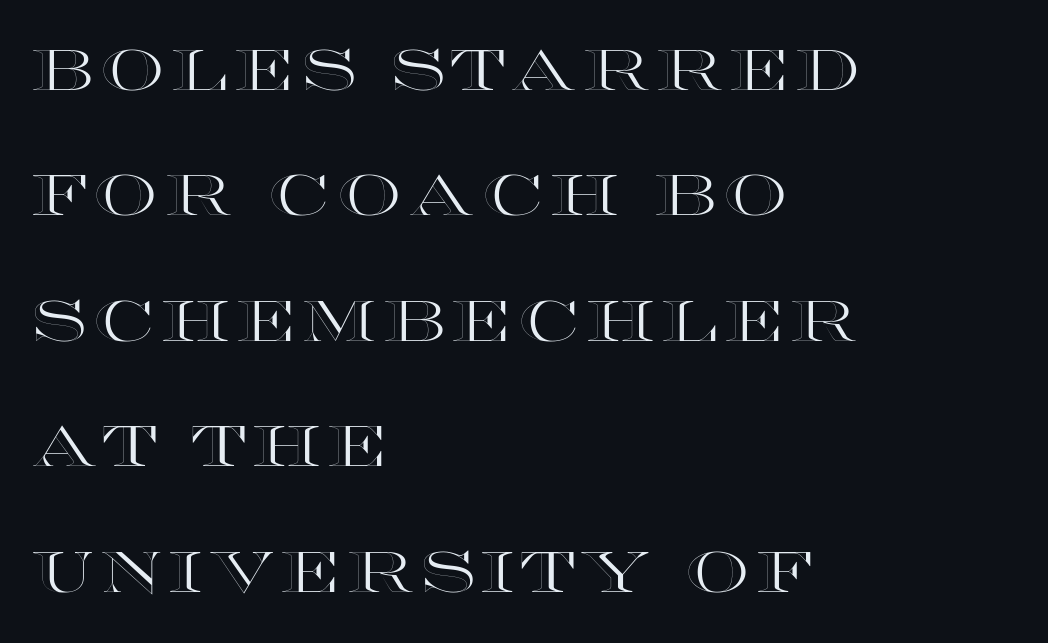
Rows of type keep a wide berth in the vertical direction. The words here are not underlined. Spacing verdict: proportional, widths tailored to each character. The typesetter chose a ragged-right arrangement here. Does the lettering tilt? It doesn't — this is upright.
